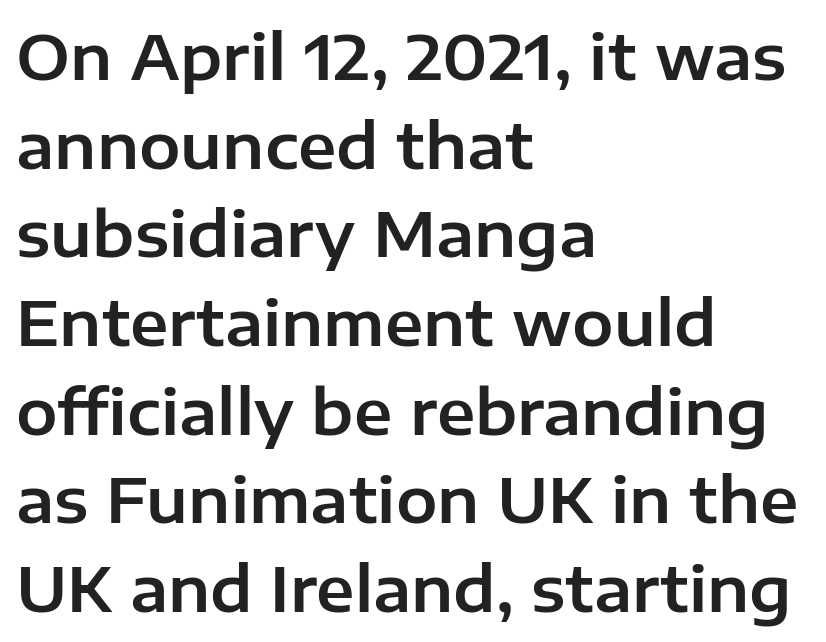
{"serif": "no", "italic": "no", "width": "normal", "stroke_contrast": "low", "x_height": "medium", "monospaced": "no", "underline": "no", "align": "left", "line_spacing": "normal", "line_spacing_ratio": 1.43, "letter_spacing": "normal", "letter_spacing_em": 0.0, "glyph_px": 62}
